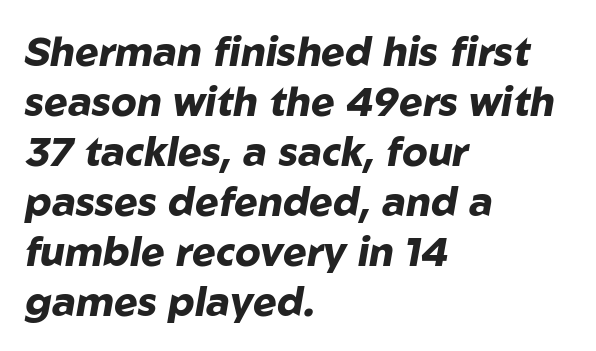
Q: Is the text bold? A: Yes.
Q: Is the text italic (slanted)? A: Yes, it leans right by about 10 degrees.
Q: Is the text underlined? A: No.
Q: How is the paragraph aligned? A: Left-aligned.
Q: Is the spacing between letters normal or unusually wide? A: Normal.
Q: Is the spacing between lines tight, normal or loose? A: Normal.
Q: Width (condensed, normal, or wide)? A: Normal.
Q: Stroke contrast? A: Low.
Q: x-height? A: Medium.
Q: Monospaced? A: No.
